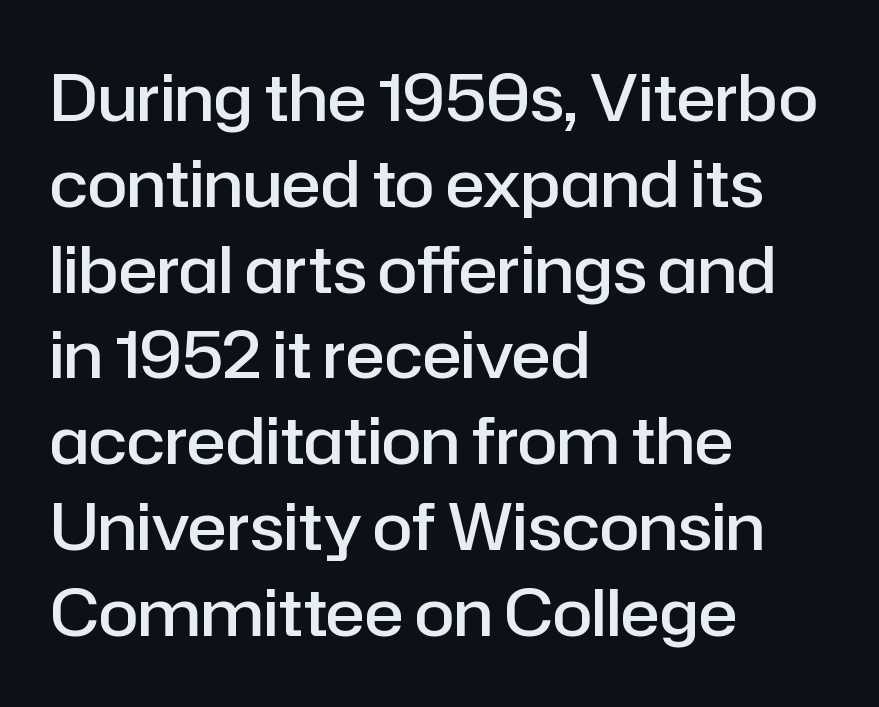
{"serif": "no", "italic": "no", "bold": "semi", "weight": "semibold", "width": "normal", "stroke_contrast": "low", "x_height": "medium", "monospaced": "no", "underline": "no", "align": "left", "line_spacing": "normal", "line_spacing_ratio": 1.32, "letter_spacing": "normal", "letter_spacing_em": 0.0, "glyph_px": 65}
